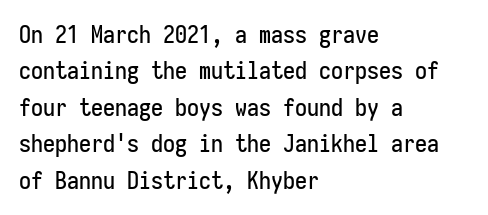
The image shows 24 px text type, upright; set left-aligned, normal line spacing (1.52x), normal letter spacing, not underlined.
